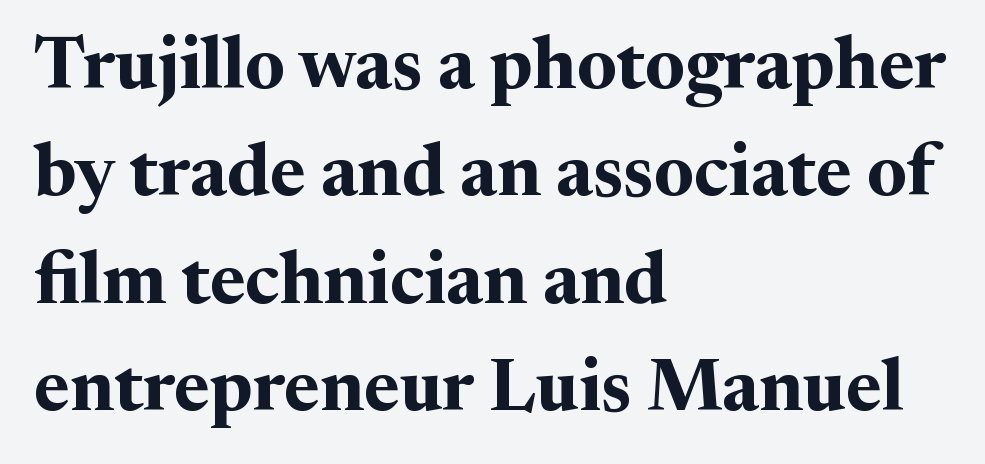
The image shows 73 px bold serif type, upright; set left-aligned, normal line spacing (1.47x), normal letter spacing, not underlined; medium stroke contrast and a medium x-height.
